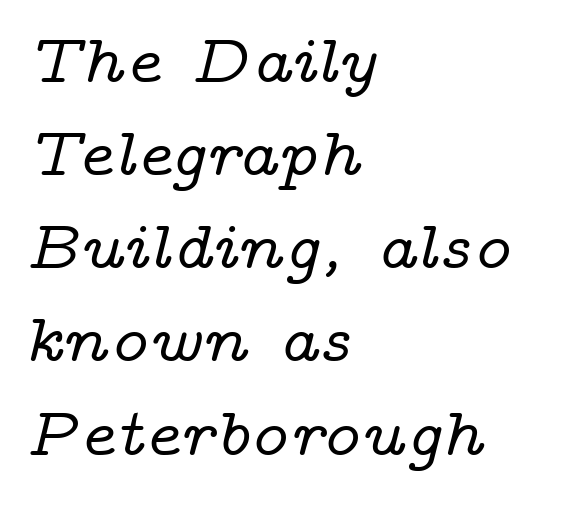
Q: Is the text italic (slanted)? A: Yes, it leans right by about 14 degrees.
Q: Is the typeface a serif or a sans-serif typeface? A: Serif.
Q: Is the text underlined? A: No.
Q: How is the paragraph aligned? A: Left-aligned.
Q: Is the spacing between letters normal or unusually wide? A: Normal.
Q: Is the spacing between lines tight, normal or loose? A: Normal.
Q: Width (condensed, normal, or wide)? A: Wide.
Q: Stroke contrast? A: Low.
Q: x-height? A: Medium.
Q: Monospaced? A: No.
